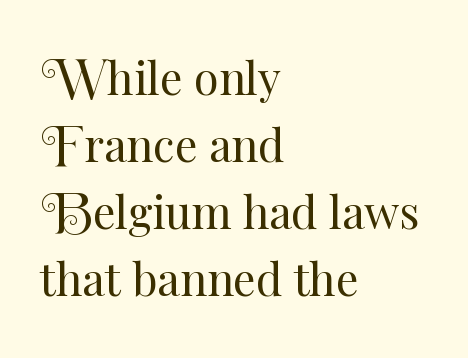
The image shows 45 px regular-weight type, upright; set left-aligned, normal line spacing (1.49x), normal letter spacing, not underlined; medium stroke contrast and a small x-height.
